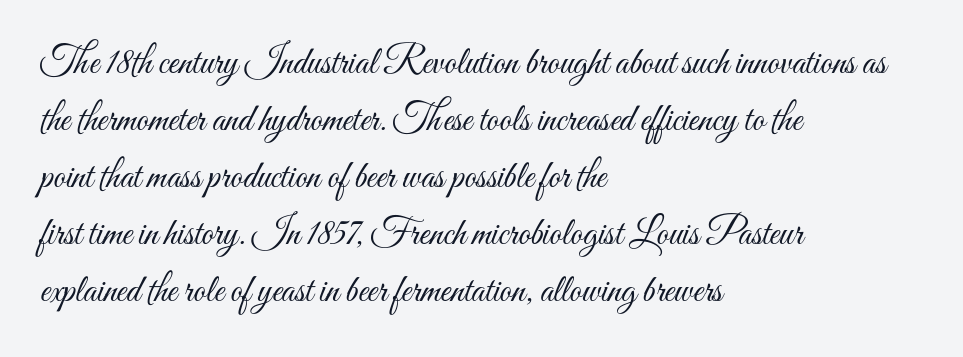
Do the characters align in a grid? No, the font is proportional. The letterforms sit shoulder to shoulder at normal distance. Stem width sits at or under what a default text font uses. Left-aligned paragraph, ragged on the right. Whoever set this chose a conventional vertical rhythm.
